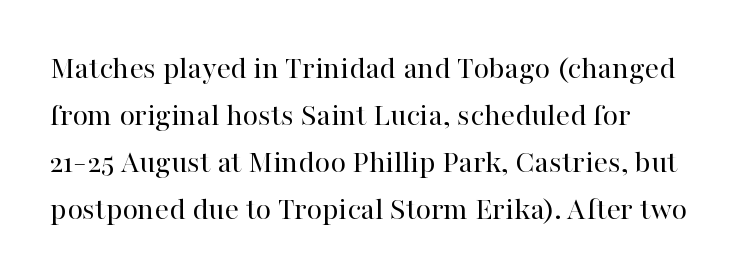
Vertical stems look standard width or narrower in stroke. Each letter keeps its own natural width here, so spacing adapts to shape. Every character sits straight up, as roman type does. Inter-character spacing is left at the font's built-in metrics. Underlining? Definitely not there.
